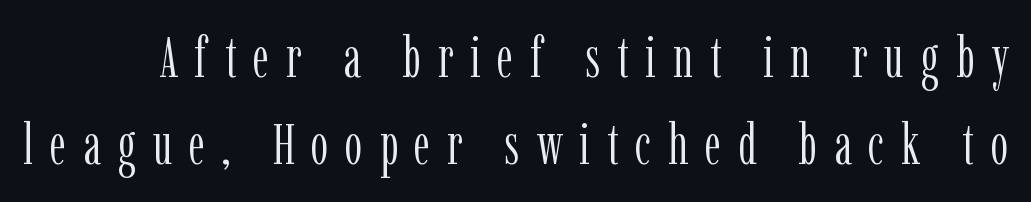
Q: Is the text bold? A: No.
Q: Is the text italic (slanted)? A: No, it is upright.
Q: Is the typeface a serif or a sans-serif typeface? A: Serif.
Q: Is the text underlined? A: No.
Q: Is the spacing between letters normal or unusually wide? A: Unusually wide.
Q: Is the spacing between lines tight, normal or loose? A: Normal.
Q: Width (condensed, normal, or wide)? A: Condensed.
Q: Stroke contrast? A: Low.
Q: x-height? A: Medium.
Q: Monospaced? A: No.
